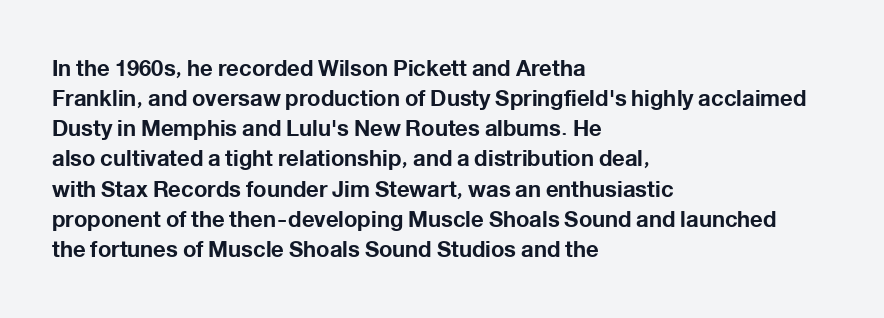
{"italic": "no", "bold": "yes", "underline": "no", "align": "left", "line_spacing": "normal", "line_spacing_ratio": 1.37, "letter_spacing": "normal", "letter_spacing_em": 0.0, "glyph_px": 22}
